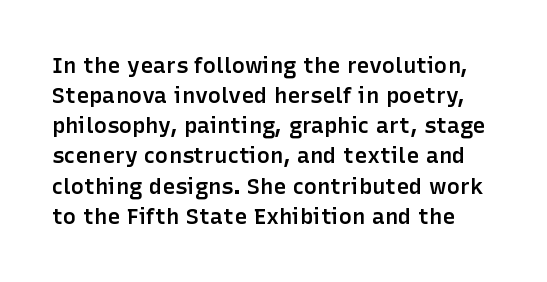
The string is rendered with underlining switched off. The rendering keeps characters at their native spacing. The lettering holds an erect, upright posture throughout. Emphasis by weight is partial: semibold.
